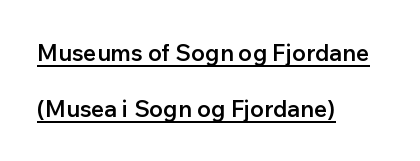
Compared with an ordinary text face, these strokes are moderately heavier — a semibold. When letters stand straight like this, we call the style roman or upright. The passage is arranged the way most books set body copy — flush left. Successive baselines arrive slowly, with a big drop between each. Does a line run under the words? Yes, clearly.
